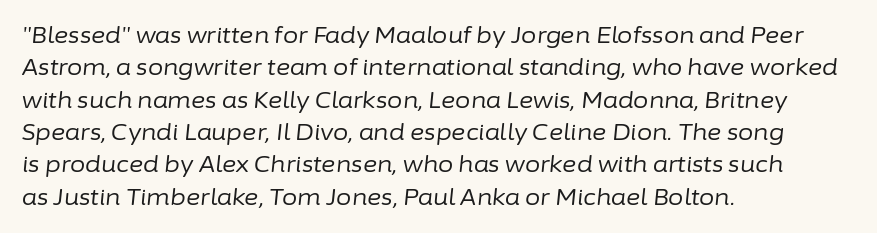
{"italic": "yes", "lean": "right", "slant_degrees": 6, "bold": "no", "underline": "no", "align": "left", "line_spacing": "normal", "line_spacing_ratio": 1.47, "letter_spacing": "normal", "letter_spacing_em": 0.0, "glyph_px": 22}
